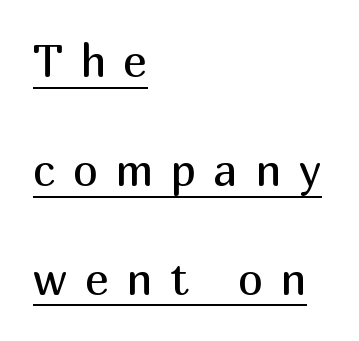
The passage shown is typed in a proportional face where columns would drift. The type sits square on the baseline with zero lean. Weight: regular or lighter. Stroke terminals: plain, sans-serif. The designer dialed line spacing up above the default. These characters rest on top of a visible drawn line.
